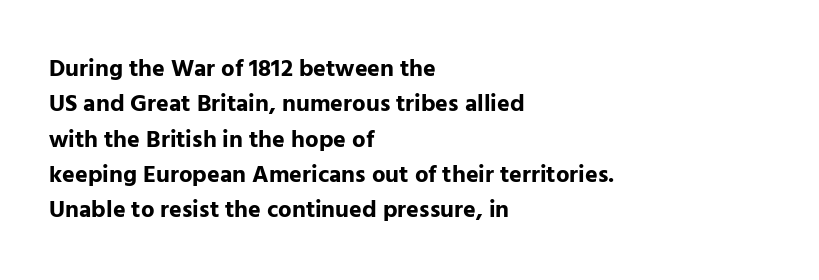
{"italic": "no", "bold": "yes", "underline": "no", "align": "left", "line_spacing": "normal", "line_spacing_ratio": 1.47, "letter_spacing": "normal", "letter_spacing_em": 0.0, "glyph_px": 24}
